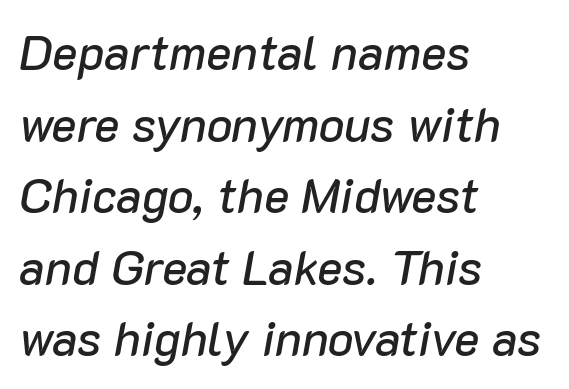
The line-height multiplier appears to be the usual default. Leftover space on each line is placed entirely after the last word. The text carries the slant typical of an italic or oblique font. Letters rest on an invisible, unmarked baseline.
